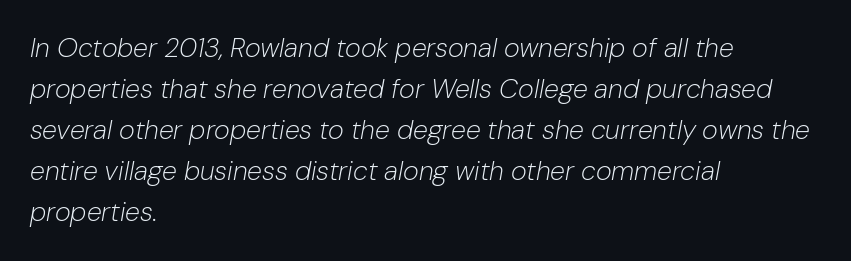
{"italic": "yes", "lean": "right", "slant_degrees": 10, "bold": "no", "underline": "no", "align": "left", "line_spacing": "normal", "line_spacing_ratio": 1.52, "letter_spacing": "normal", "letter_spacing_em": 0.0, "glyph_px": 27}
